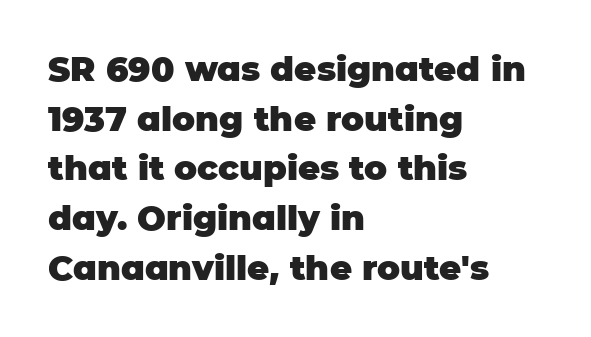
The passage is arranged the way most books set body copy — flush left. Baseline-to-baseline distance is the conventional proportion of letter height. Short note: letters normally spaced. Stroke terminals: plain, sans-serif. The type sits square on the baseline with zero lean.
